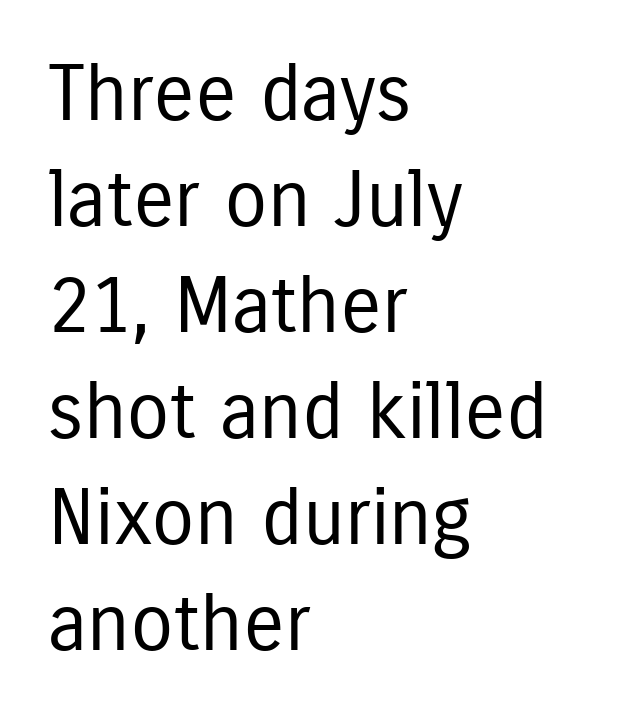
Q: Is the text bold? A: No.
Q: Is the text italic (slanted)? A: No, it is upright.
Q: Is the typeface a serif or a sans-serif typeface? A: Sans-serif.
Q: Is the text underlined? A: No.
Q: How is the paragraph aligned? A: Left-aligned.
Q: Is the spacing between letters normal or unusually wide? A: Normal.
Q: Is the spacing between lines tight, normal or loose? A: Normal.
Q: Width (condensed, normal, or wide)? A: Condensed.
Q: Stroke contrast? A: Low.
Q: x-height? A: Medium.
Q: Monospaced? A: No.
